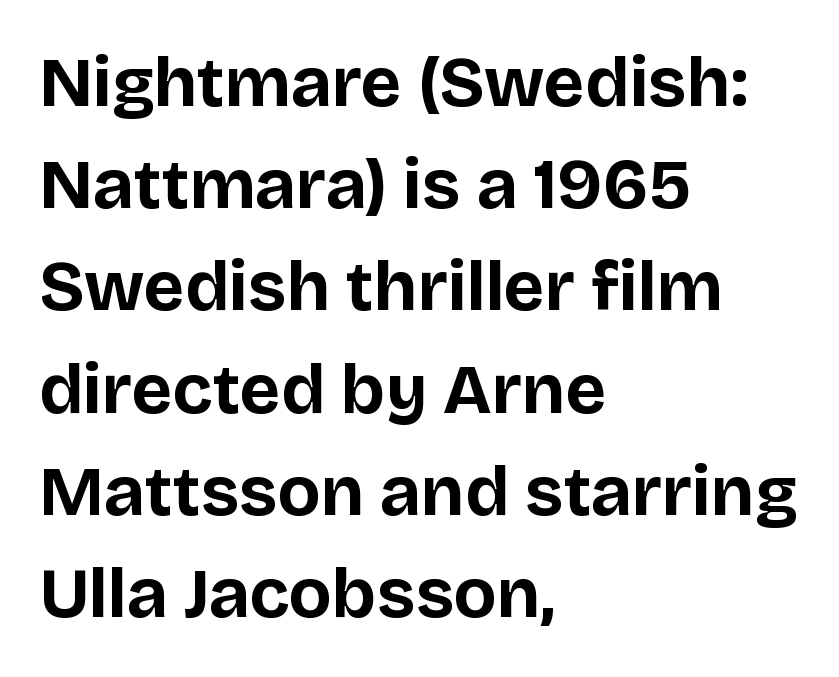
These lines are rendered in a variable-pitch font. Plenty of ink on the page — the face is bold. Normally led — the rows are evenly, conventionally spaced. Students, note that the glyphs here touch the page at normal intervals.
